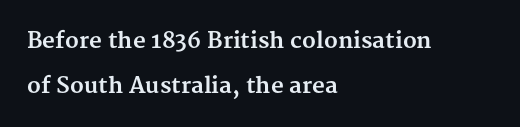
The image shows 22 px bold type, upright; set left-aligned, loose line spacing (2.04x), normal letter spacing, not underlined.
